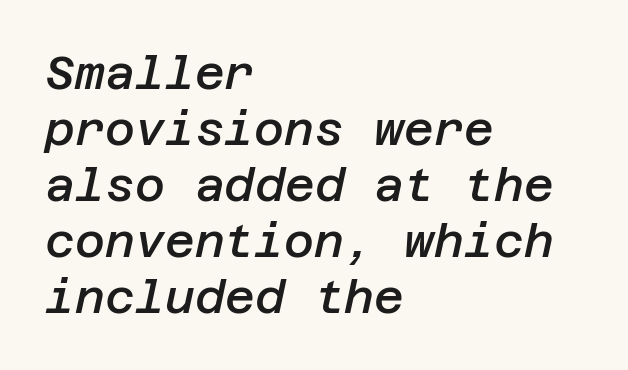
The string is rendered with underlining switched off. Semibold letterforms, between regular and bold. Compared with a centered layout, this one pins lines to the left instead. Notice how the stems are inclined rather than vertical — that's the hallmark of italics. Glyph-to-glyph distance matches everyday printed text.
